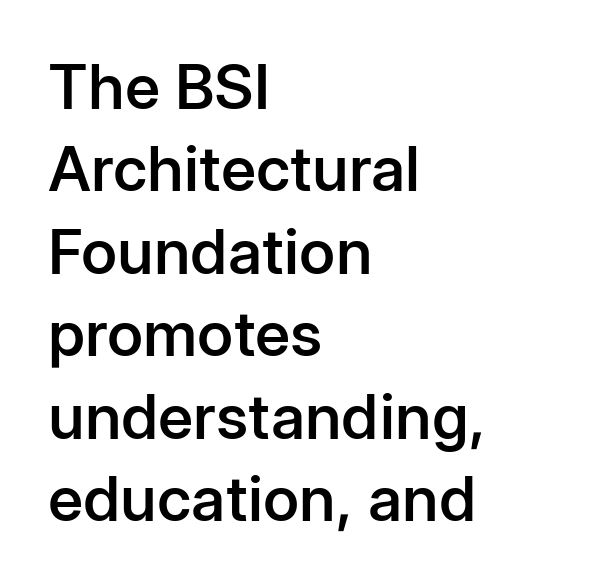
All the whitespace from short lines collects on the right. This block has exactly the height ordinary leading produces. Here the designer chose a conventional face with non-uniform glyph widths. In terms of posture, this sample is upright. Look at the stroke-to-counter ratio: somewhat heavy, a semibold. The line texture is even and compact thanks to regular tracking.
